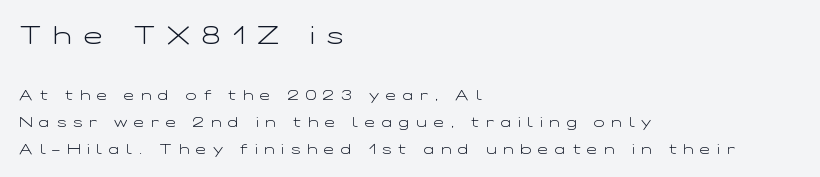
The image shows 25 px text type, upright; set left-aligned, loose line spacing (1.9x), unusually wide letter spacing (+0.49 em), not underlined; the first (top) block is 1.79x larger.
